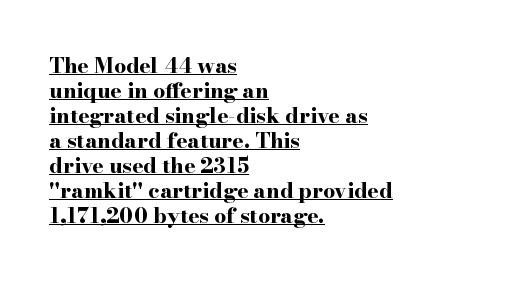
Does extra space separate the letters? No, they use regular spacing. Each line starts at the same left margin while the right side varies. The characters look thick and weighty, a clear bold. A roman cut, with each character standing at attention. Emphasis is given by a line drawn under the lettering.
